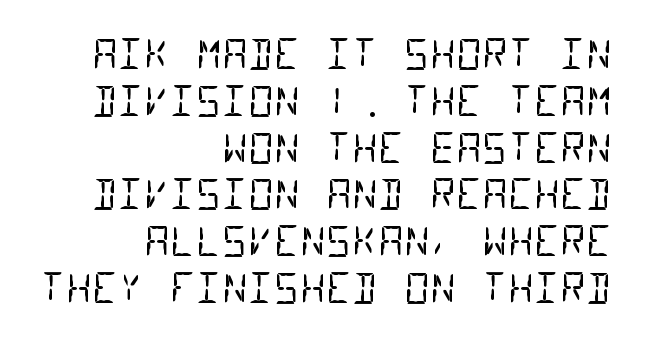
Here the designer chose a console-style face with uniform glyph widths. Short note: letters normally spaced. Rule under the text: the space is simply empty. The paragraph shown leans on its right margin.
